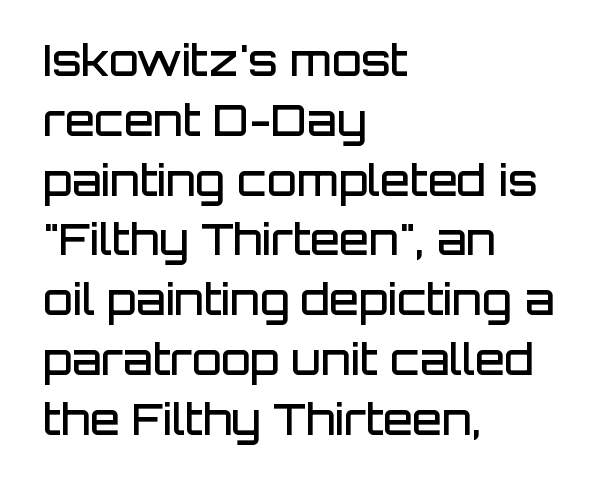
{"serif": "no", "italic": "no", "bold": "semi", "weight": "semibold", "width": "normal", "stroke_contrast": "low", "x_height": "large", "monospaced": "no", "underline": "no", "align": "left", "line_spacing": "normal", "line_spacing_ratio": 1.39, "letter_spacing": "normal", "letter_spacing_em": 0.0, "glyph_px": 43}
